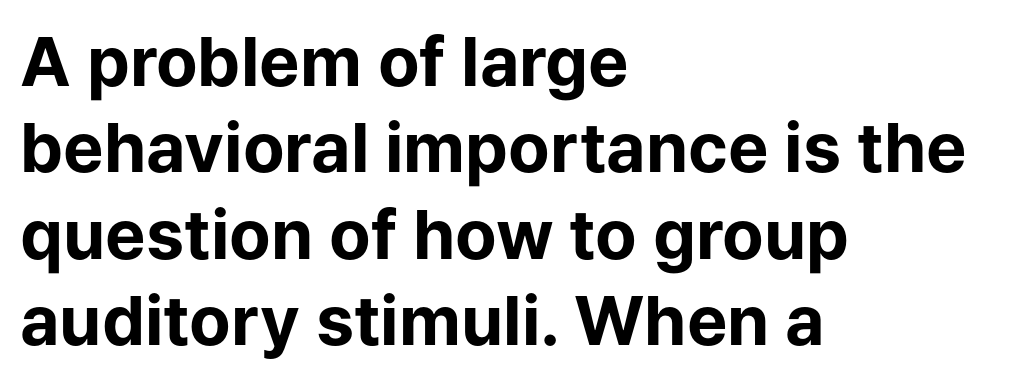
Q: Is the text bold? A: Yes.
Q: Is the text italic (slanted)? A: No, it is upright.
Q: Is the typeface a serif or a sans-serif typeface? A: Sans-serif.
Q: Is the text underlined? A: No.
Q: How is the paragraph aligned? A: Left-aligned.
Q: Is the spacing between letters normal or unusually wide? A: Normal.
Q: Is the spacing between lines tight, normal or loose? A: Normal.
Q: Width (condensed, normal, or wide)? A: Normal.
Q: Stroke contrast? A: Low.
Q: x-height? A: Medium.
Q: Monospaced? A: No.
